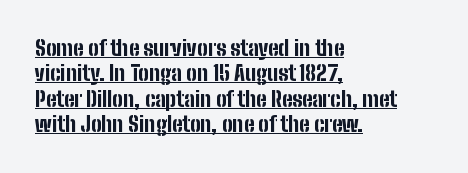
{"italic": "no", "bold": "yes", "underline": "yes", "align": "left", "line_spacing_ratio": 1.21, "letter_spacing": "normal", "letter_spacing_em": 0.0, "glyph_px": 21}
